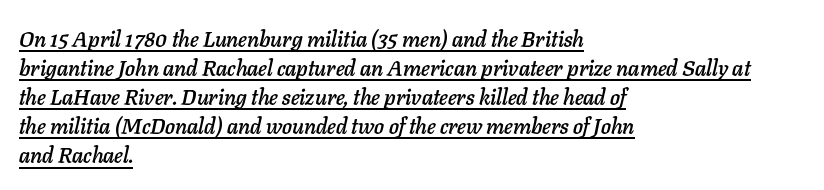
If you drew a line through each stem, it would be angled. Compared with typical paragraphs, the rows here are spaced about the same. Words appear dense and cohesive because spacing is normal. The string is rendered with underlining switched on. Line starts are locked; line ends wander.
